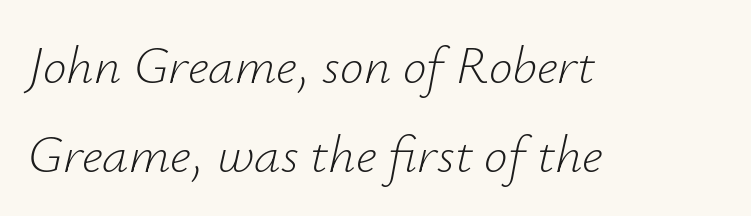
The image shows 53 px light type, italic (leaning right); set left-aligned, normal line spacing (1.68x), normal letter spacing, not underlined; low stroke contrast and a small x-height.
